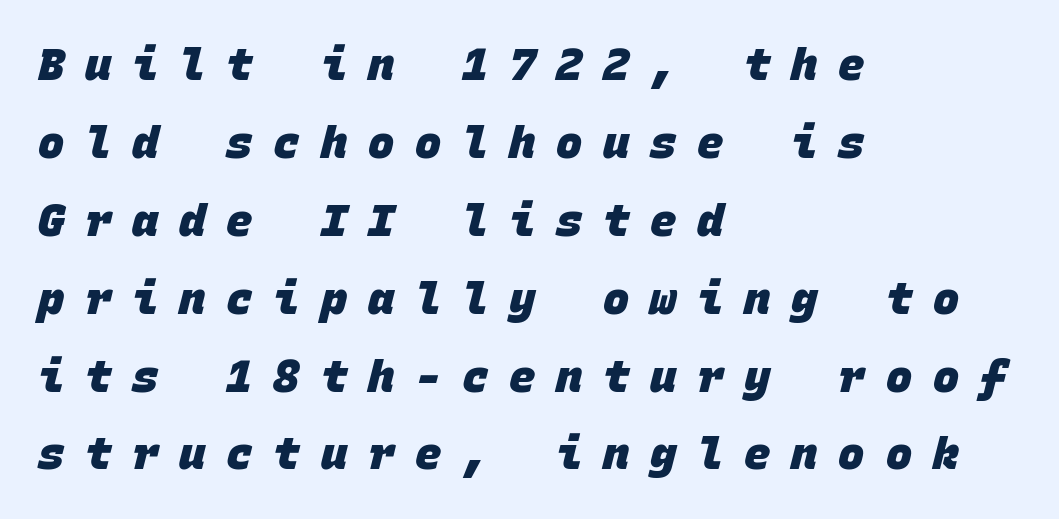
The image shows 44 px heavy sans-serif type, monospaced; set left-aligned, line spacing 1.77x, unusually wide letter spacing (+0.47 em), not underlined; low stroke contrast and a large x-height.
